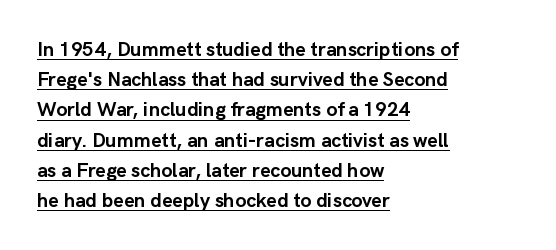
The image shows 20 px bold type, upright; set left-aligned, normal line spacing (1.51x), normal letter spacing, underlined.
